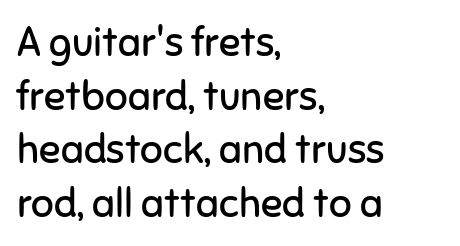
Q: Is the text bold? A: No.
Q: Is the text italic (slanted)? A: No, it is upright.
Q: Is the typeface a serif or a sans-serif typeface? A: Sans-serif.
Q: Is the text underlined? A: No.
Q: How is the paragraph aligned? A: Left-aligned.
Q: Is the spacing between letters normal or unusually wide? A: Normal.
Q: Is the spacing between lines tight, normal or loose? A: Normal.
Q: Width (condensed, normal, or wide)? A: Normal.
Q: Stroke contrast? A: Low.
Q: x-height? A: Medium.
Q: Monospaced? A: No.
